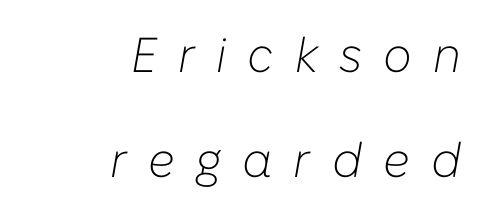
{"italic": "yes", "lean": "right", "slant_degrees": 10, "bold": "no", "weight": "light", "width": "normal", "stroke_contrast": "low", "x_height": "medium", "monospaced": "no", "underline": "no", "align": "right", "line_spacing": "loose", "line_spacing_ratio": 2.14, "letter_spacing": "wide", "letter_spacing_em": 0.43, "glyph_px": 49}
